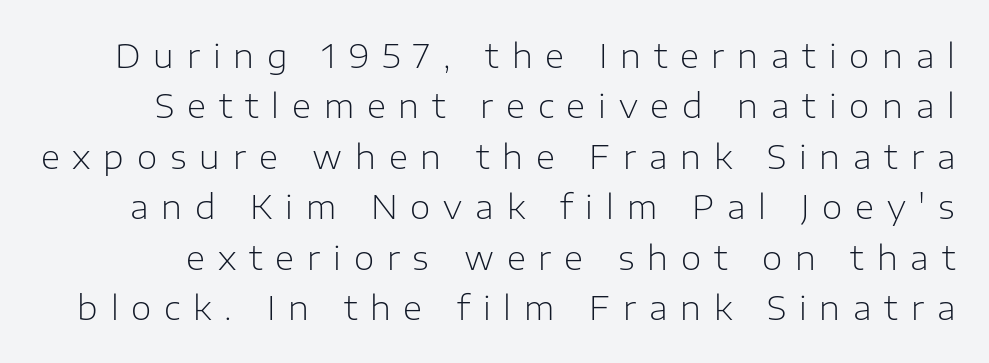
Q: Is the text bold? A: No.
Q: Is the text italic (slanted)? A: No, it is upright.
Q: Is the typeface a serif or a sans-serif typeface? A: Sans-serif.
Q: Is the text underlined? A: No.
Q: Is the spacing between letters normal or unusually wide? A: Unusually wide.
Q: Is the spacing between lines tight, normal or loose? A: Normal.
Q: Width (condensed, normal, or wide)? A: Normal.
Q: Stroke contrast? A: Low.
Q: x-height? A: Medium.
Q: Monospaced? A: No.
